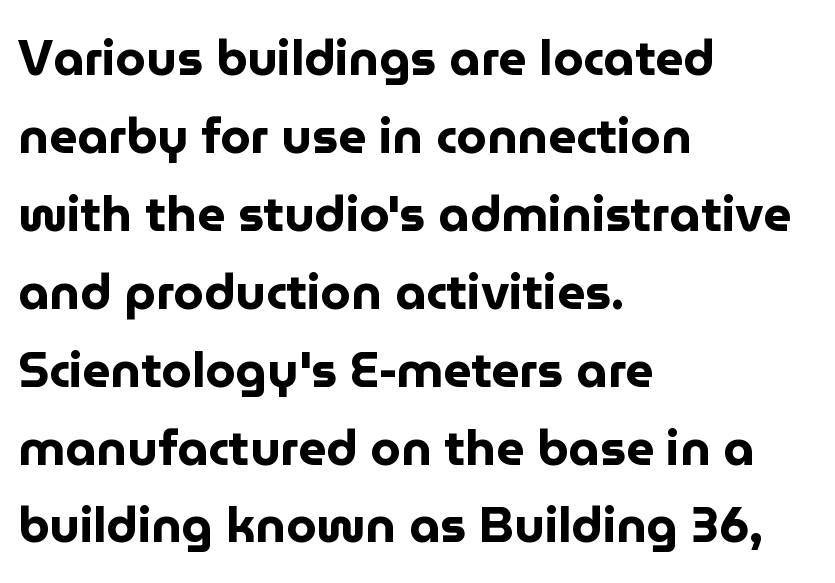
Q: Is the text bold? A: Yes.
Q: Is the text italic (slanted)? A: No, it is upright.
Q: Is the typeface a serif or a sans-serif typeface? A: Sans-serif.
Q: Is the text underlined? A: No.
Q: How is the paragraph aligned? A: Left-aligned.
Q: Is the spacing between letters normal or unusually wide? A: Normal.
Q: Is the spacing between lines tight, normal or loose? A: Normal.
Q: Width (condensed, normal, or wide)? A: Normal.
Q: Stroke contrast? A: Low.
Q: x-height? A: Medium.
Q: Monospaced? A: No.
